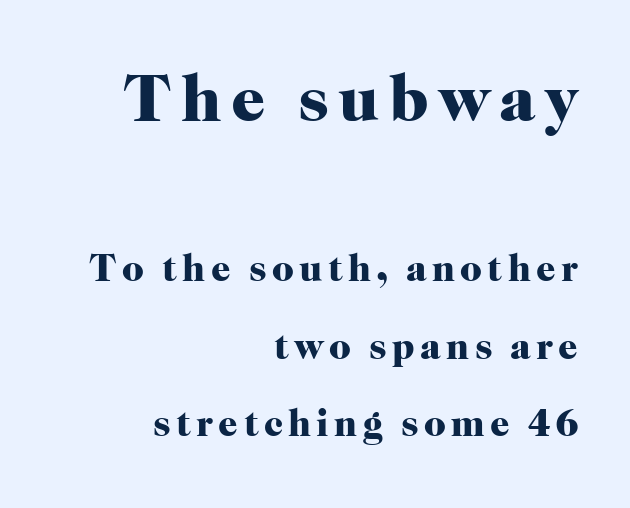
{"serif": "yes", "italic": "no", "bold": "yes", "weight": "heavy", "width": "normal", "stroke_contrast": "high", "x_height": "medium", "monospaced": "no", "underline": "no", "align": "right", "line_spacing": "loose", "line_spacing_ratio": 2.04, "larger_block": "first", "size_ratio": 1.76, "glyph_px": 67}
